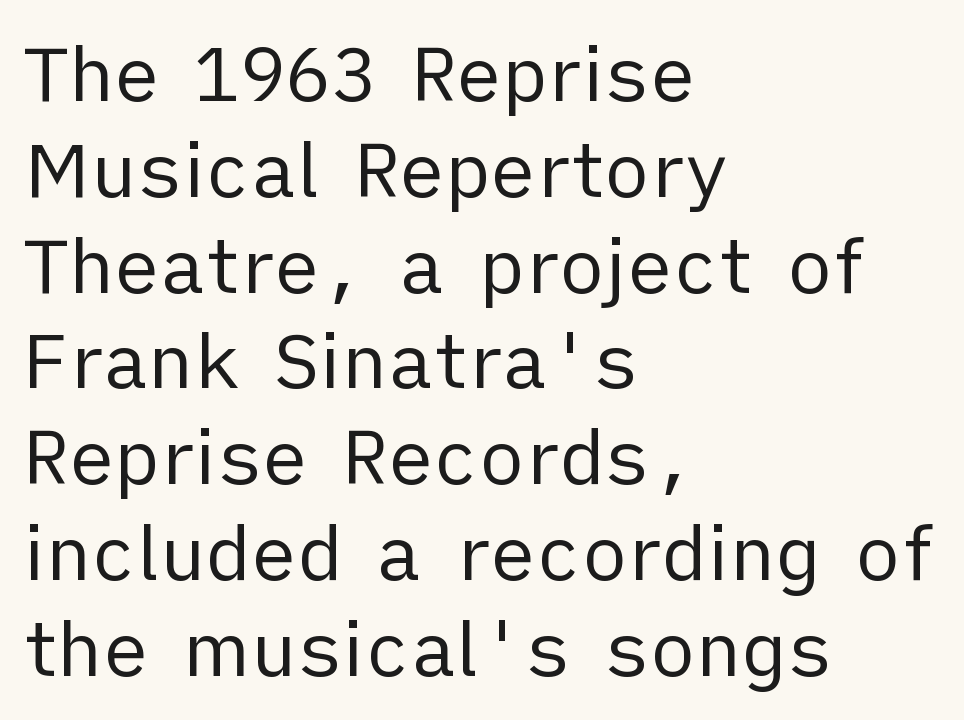
Q: Is the text bold? A: No.
Q: Is the text italic (slanted)? A: No, it is upright.
Q: Is the typeface a serif or a sans-serif typeface? A: Sans-serif.
Q: Is the text underlined? A: No.
Q: How is the paragraph aligned? A: Left-aligned.
Q: Is the spacing between letters normal or unusually wide? A: Normal.
Q: Is the spacing between lines tight, normal or loose? A: Normal.
Q: Width (condensed, normal, or wide)? A: Normal.
Q: Stroke contrast? A: Low.
Q: x-height? A: Medium.
Q: Monospaced? A: No.
